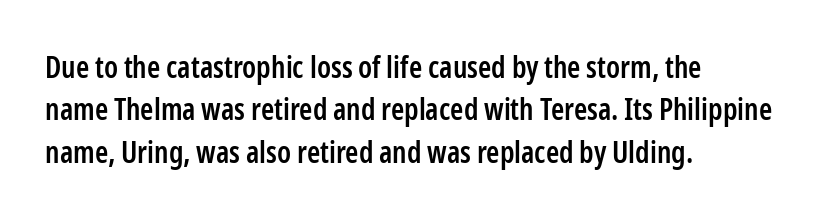
Words appear dense and cohesive because spacing is normal. Alignment: flush left. Glance below the letters and you will spot only blank space. If you drew a line through each stem, it would be perfectly vertical.
